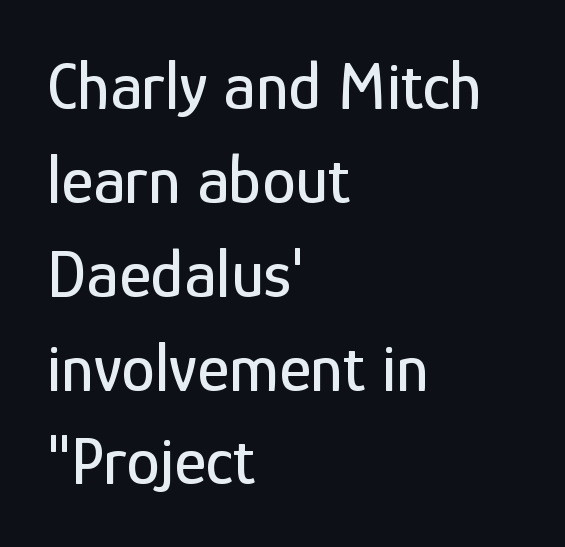
Q: Is the text italic (slanted)? A: No, it is upright.
Q: Is the typeface a serif or a sans-serif typeface? A: Sans-serif.
Q: Is the text underlined? A: No.
Q: How is the paragraph aligned? A: Left-aligned.
Q: Is the spacing between letters normal or unusually wide? A: Normal.
Q: Is the spacing between lines tight, normal or loose? A: Normal.
Q: Width (condensed, normal, or wide)? A: Condensed.
Q: Stroke contrast? A: Low.
Q: x-height? A: Medium.
Q: Monospaced? A: No.
